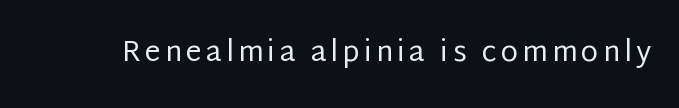
The image shows 28 px regular-weight sans-serif type, upright; set not underlined; low stroke contrast and a large x-height.
